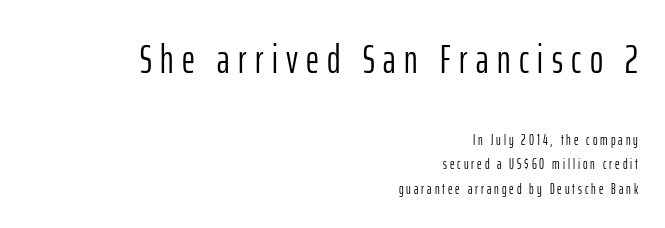
There is plenty of visible air inserted between adjacent glyphs. The lettering stays uniformly vertical, giving the passage a roman look. Casual observation: everything's shoved over to the right. Glance below the letters and you will spot only blank space. These lines are rendered in a variable-pitch font. Top chunk: large. Bottom chunk: small.
